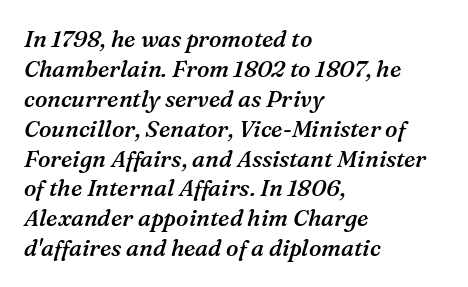
The image shows 23 px text type, italic (leaning right); set left-aligned, normal line spacing (1.3x), normal letter spacing, not underlined.
